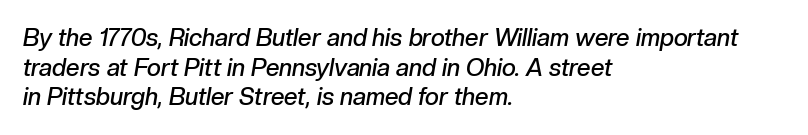
Q: Is the text bold? A: Semi-bold.
Q: Is the text italic (slanted)? A: Yes, it leans right by about 10 degrees.
Q: Is the text underlined? A: No.
Q: How is the paragraph aligned? A: Left-aligned.
Q: Is the spacing between letters normal or unusually wide? A: Normal.
